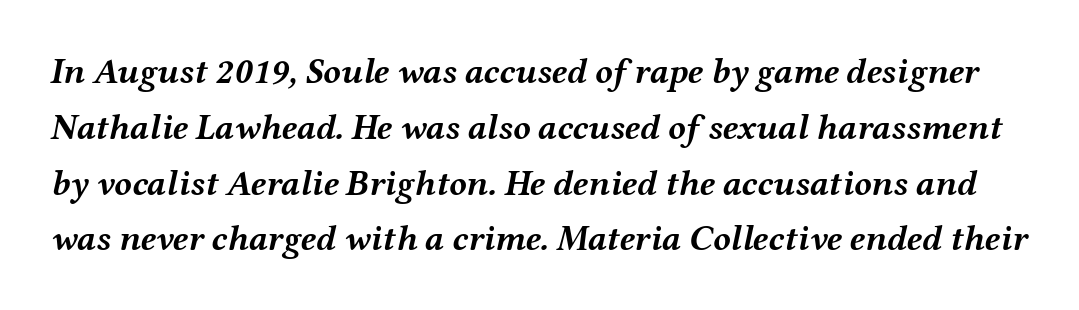
Q: Is the text bold? A: Yes.
Q: Is the text italic (slanted)? A: Yes, it leans right by about 12 degrees.
Q: Is the text underlined? A: No.
Q: Is the spacing between letters normal or unusually wide? A: Normal.
Q: Is the spacing between lines tight, normal or loose? A: Normal.
Q: Width (condensed, normal, or wide)? A: Wide.
Q: Stroke contrast? A: Medium.
Q: x-height? A: Medium.
Q: Monospaced? A: No.
